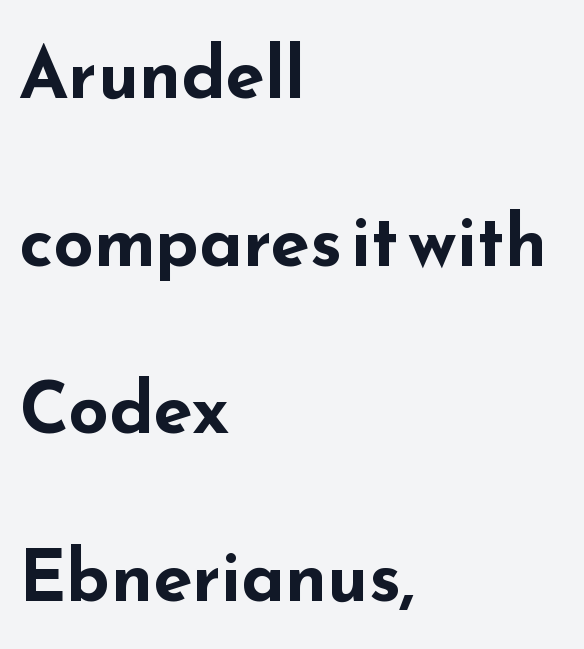
The letterforms sit shoulder to shoulder at normal distance. Each letter keeps its own natural width here, so spacing adapts to shape. Just letters on the line, the space beneath them empty. This is roman type, the default non-slanted kind.
